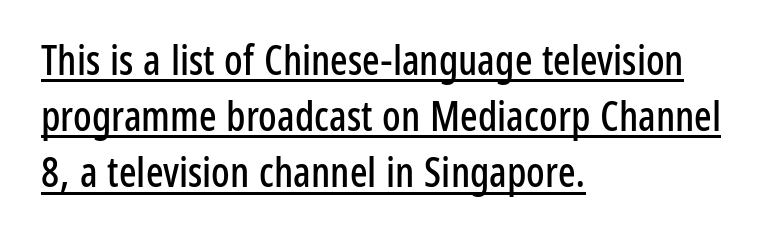
In terms of letterform style, serifs are entirely absent. Default kerning and tracking; the words read as compact shapes. This is roman type, the default non-slanted kind. Beneath each row of characters lies a ruled line. The rag falls on the right side of this text block. Quick note: interline space is typical.
